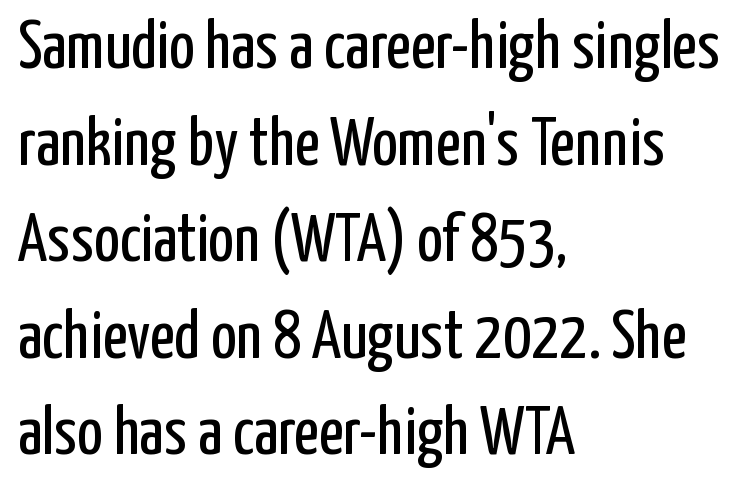
{"serif": "no", "italic": "no", "bold": "no", "weight": "regular", "width": "condensed", "stroke_contrast": "low", "x_height": "medium", "monospaced": "no", "underline": "no", "align": "left", "line_spacing": "normal", "line_spacing_ratio": 1.42, "letter_spacing": "normal", "letter_spacing_em": 0.0, "glyph_px": 68}
